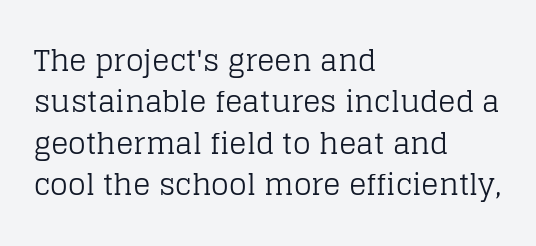
Whoever set this chose a conventional vertical rhythm. On a weight scale, this lands at 450 or below. Notice how the stems are strictly vertical — no italics here. How are the letters spaced? Ordinarily, with no added tracking. Note the varied advance widths — an 'i' is clearly narrower than an 'm'. One-word summary of the alignment: left.
